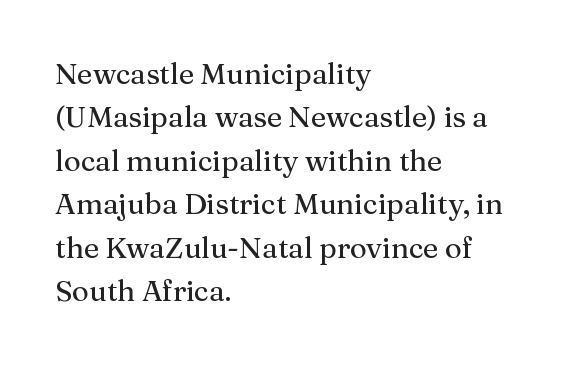
Q: Is the text italic (slanted)? A: No, it is upright.
Q: Is the typeface a serif or a sans-serif typeface? A: Serif.
Q: Is the text underlined? A: No.
Q: How is the paragraph aligned? A: Left-aligned.
Q: Is the spacing between letters normal or unusually wide? A: Normal.
Q: Is the spacing between lines tight, normal or loose? A: Normal.
Q: Width (condensed, normal, or wide)? A: Normal.
Q: Stroke contrast? A: Medium.
Q: x-height? A: Medium.
Q: Monospaced? A: No.
